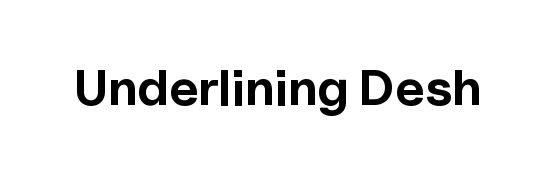
{"serif": "no", "italic": "no", "bold": "yes", "weight": "bold", "width": "normal", "x_height": "medium", "monospaced": "no", "underline": "no", "letter_spacing": "normal", "letter_spacing_em": 0.0, "glyph_px": 51}
